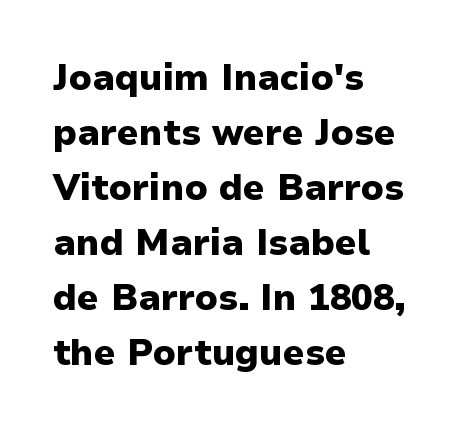
It's the straight-up-and-down kind of type. The rag falls on the right side of this text block. The passage shown stacks its lines at a standard gap. Varying glyph widths throughout — classic text-font behaviour. Letterform terminals end flat and unadorned throughout the passage. The face used here is rendered with its standard letterfit.
